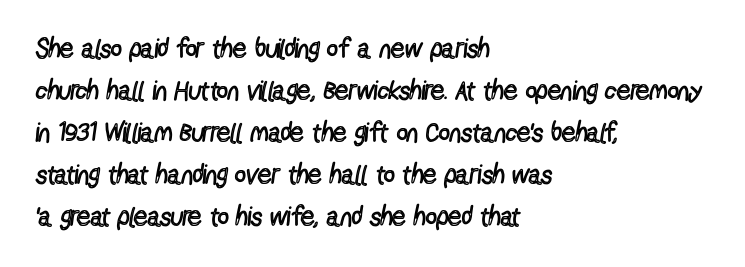
The image shows 27 px text type; set left-aligned, normal line spacing (1.56x), normal letter spacing, not underlined.
